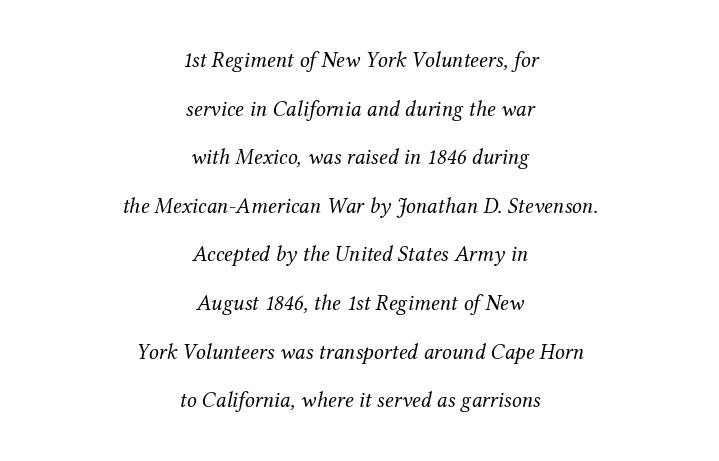
One-word summary of the alignment: center. Weight: not bold — regular or lighter. Unmarked baselines from the first word to the last. Is there much room between lines? Yes — plenty of vertical air separates them. The lettering tilts uniformly, giving the passage an italic look.
